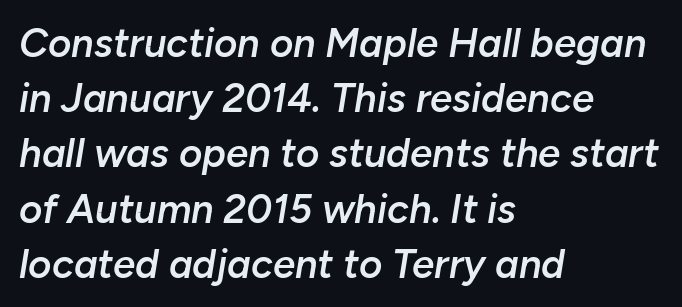
The space beneath each line is pristine and unruled. The passage shown is typed in a proportional face where columns would drift. Looking at the ascenders, they clearly lean. One glance says typical: line gaps are just what's usual.
